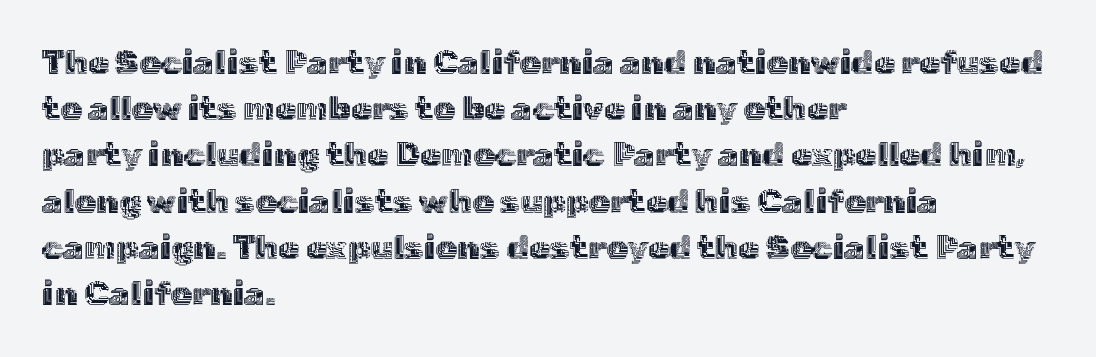
Q: Is the text italic (slanted)? A: No, it is upright.
Q: Is the text underlined? A: No.
Q: How is the paragraph aligned? A: Left-aligned.
Q: Is the spacing between letters normal or unusually wide? A: Normal.
Q: Is the spacing between lines tight, normal or loose? A: Normal.
Q: Width (condensed, normal, or wide)? A: Normal.
Q: x-height? A: Medium.
Q: Monospaced? A: No.
